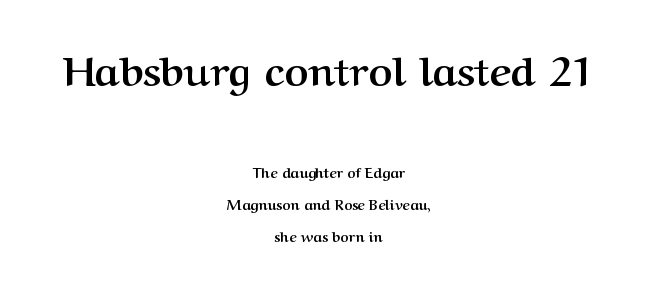
{"serif": "yes", "italic": "no", "bold": "yes", "weight": "semibold", "width": "normal", "stroke_contrast": "medium", "x_height": "medium", "monospaced": "no", "underline": "no", "align": "center", "line_spacing": "loose", "line_spacing_ratio": 2.26, "letter_spacing": "normal", "letter_spacing_em": 0.0, "larger_block": "first", "size_ratio": 2.93, "glyph_px": 41}
